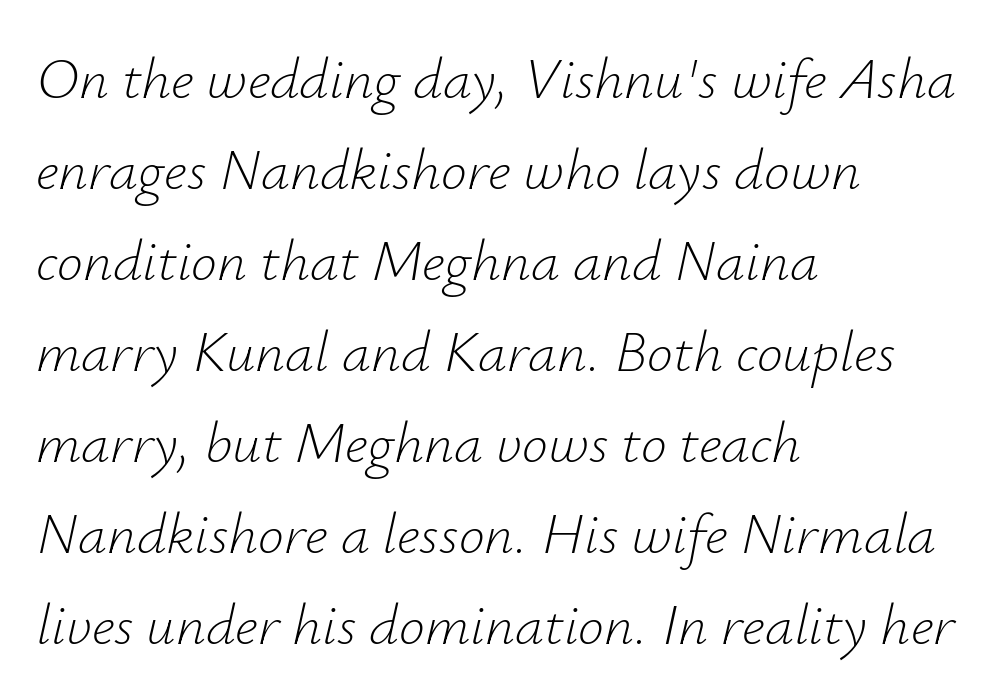
{"italic": "yes", "lean": "right", "slant_degrees": 12, "bold": "no", "weight": "light", "width": "normal", "stroke_contrast": "low", "x_height": "small", "monospaced": "no", "underline": "no", "align": "left", "line_spacing": "normal", "line_spacing_ratio": 1.57, "letter_spacing": "normal", "letter_spacing_em": 0.0, "glyph_px": 58}
